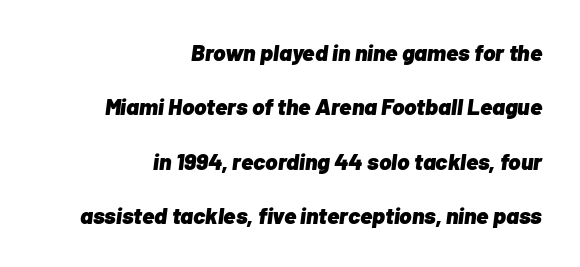
The image shows 23 px bold type, italic (leaning right); set right-aligned, loose line spacing (2.36x), normal letter spacing, not underlined.
